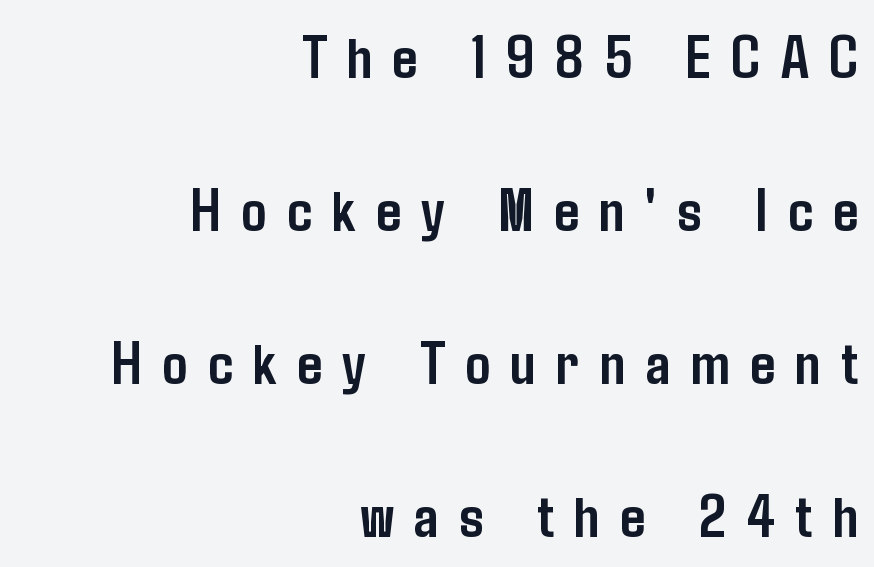
{"serif": "no", "italic": "no", "bold": "yes", "weight": "semibold", "width": "condensed", "stroke_contrast": "low", "x_height": "medium", "monospaced": "no", "underline": "no", "align": "right", "line_spacing": "loose", "line_spacing_ratio": 2.47, "letter_spacing": "wide", "letter_spacing_em": 0.33, "glyph_px": 62}
